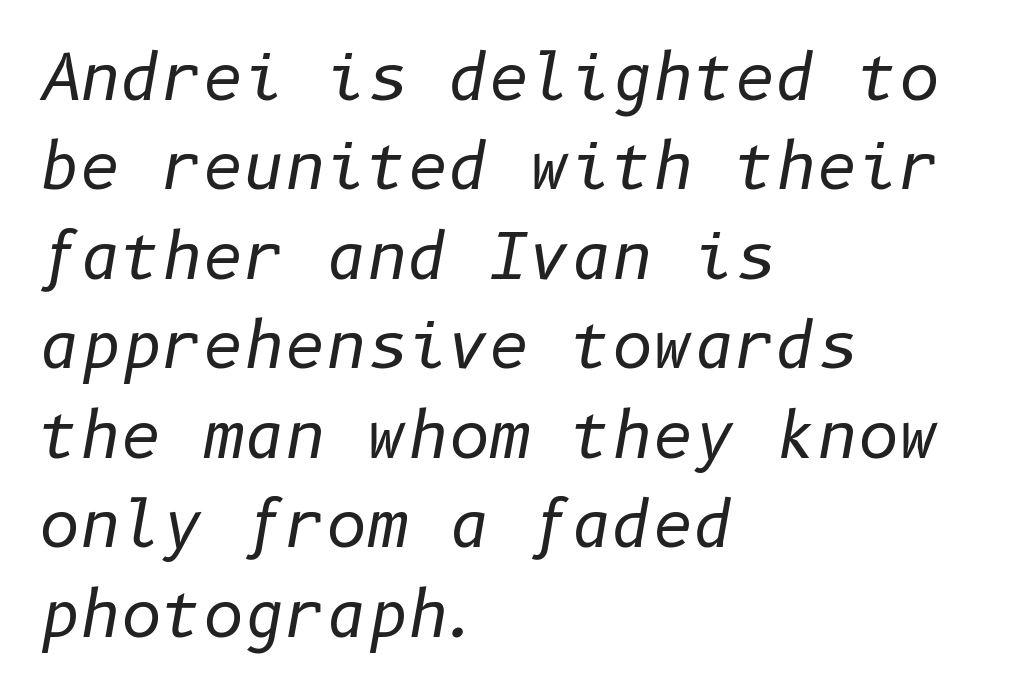
The face used here has a pronounced slope to its letters. The face used here is rendered with its standard letterfit. The ragged edge is on the right, which tells us the setting is flush left. No word sits above an underline. One glance says typical: line gaps are just what's usual.
